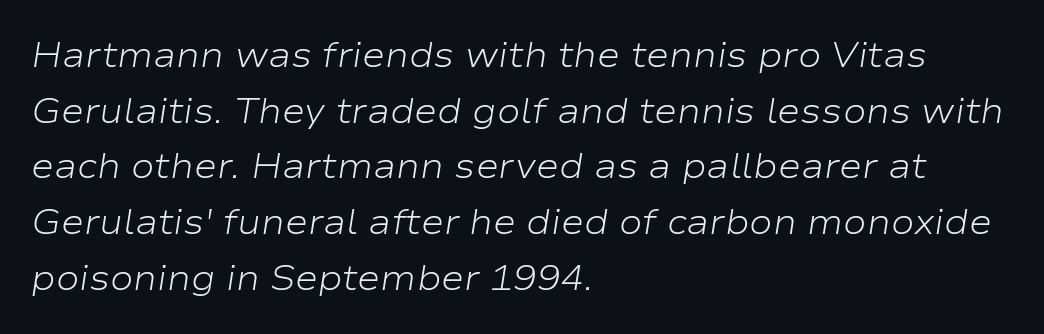
Q: Is the text bold? A: No.
Q: Is the text italic (slanted)? A: Yes, it leans right by about 9 degrees.
Q: Is the text underlined? A: No.
Q: How is the paragraph aligned? A: Left-aligned.
Q: Is the spacing between letters normal or unusually wide? A: Normal.
Q: Is the spacing between lines tight, normal or loose? A: Normal.
Q: Width (condensed, normal, or wide)? A: Wide.
Q: Stroke contrast? A: Low.
Q: x-height? A: Medium.
Q: Monospaced? A: No.
